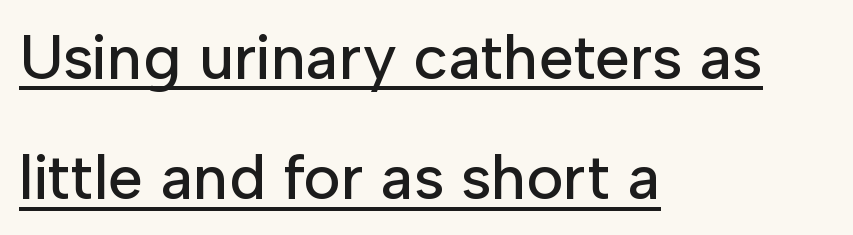
Q: Is the text italic (slanted)? A: No, it is upright.
Q: Is the typeface a serif or a sans-serif typeface? A: Sans-serif.
Q: Is the text underlined? A: Yes.
Q: How is the paragraph aligned? A: Left-aligned.
Q: Is the spacing between letters normal or unusually wide? A: Normal.
Q: Is the spacing between lines tight, normal or loose? A: Loose.
Q: Width (condensed, normal, or wide)? A: Normal.
Q: Stroke contrast? A: Low.
Q: x-height? A: Medium.
Q: Monospaced? A: No.
